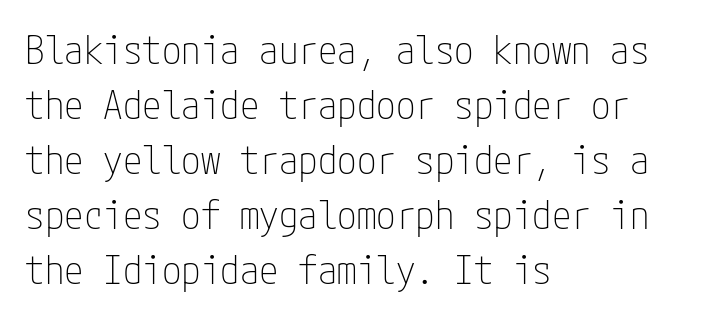
{"serif": "no", "italic": "no", "bold": "no", "weight": "thin", "width": "condensed", "stroke_contrast": "low", "x_height": "medium", "underline": "no", "align": "left", "line_spacing": "normal", "line_spacing_ratio": 1.41, "letter_spacing": "normal", "letter_spacing_em": 0.0, "glyph_px": 39}
